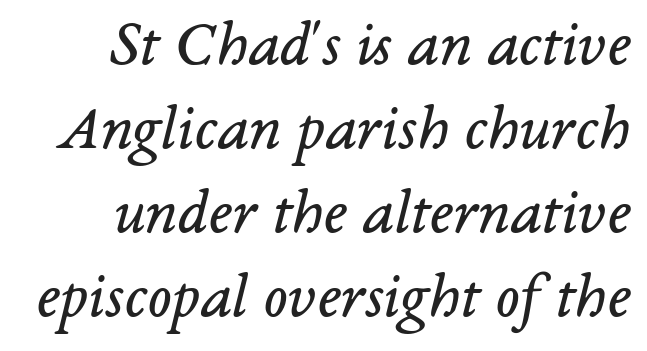
{"serif": "yes", "italic": "yes", "lean": "right", "slant_degrees": 14, "bold": "no", "weight": "regular", "width": "normal", "stroke_contrast": "low", "x_height": "medium", "monospaced": "no", "underline": "no", "line_spacing": "normal", "line_spacing_ratio": 1.31, "letter_spacing": "normal", "letter_spacing_em": 0.0, "glyph_px": 64}
